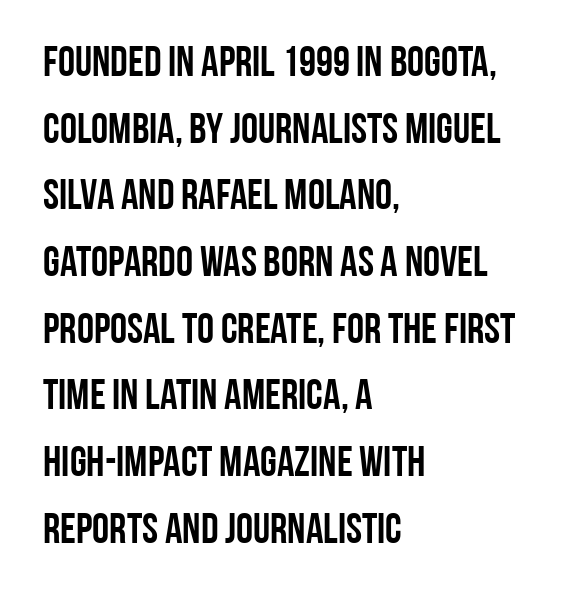
Upright lettering throughout. The block of text has a typical density, with ordinary space between rows. Default kerning and tracking; the words read as compact shapes. Teacher's note: observe the even left margin — that is flush-left alignment. Underlining? Definitely not there.
